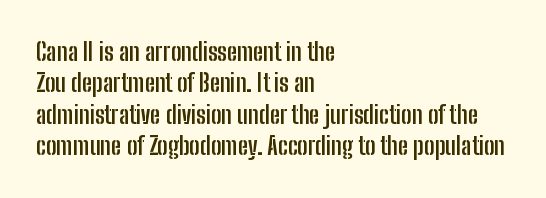
Horizontal alignment here is leftward, the default for most running prose. These lines were composed using upright roman letters. Quick note: underline off. Words appear dense and cohesive because spacing is normal. Honestly, the row spacing looks completely unremarkable. Heft: maximum for text — a bold.
